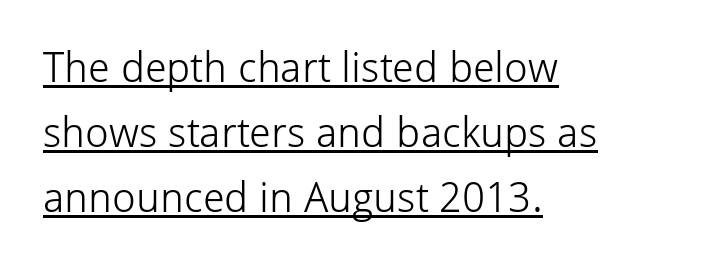
Q: Is the text bold? A: No.
Q: Is the text italic (slanted)? A: No, it is upright.
Q: Is the typeface a serif or a sans-serif typeface? A: Sans-serif.
Q: Is the text underlined? A: Yes.
Q: How is the paragraph aligned? A: Left-aligned.
Q: Is the spacing between letters normal or unusually wide? A: Normal.
Q: Is the spacing between lines tight, normal or loose? A: Normal.
Q: Width (condensed, normal, or wide)? A: Normal.
Q: Stroke contrast? A: Low.
Q: x-height? A: Medium.
Q: Monospaced? A: No.
